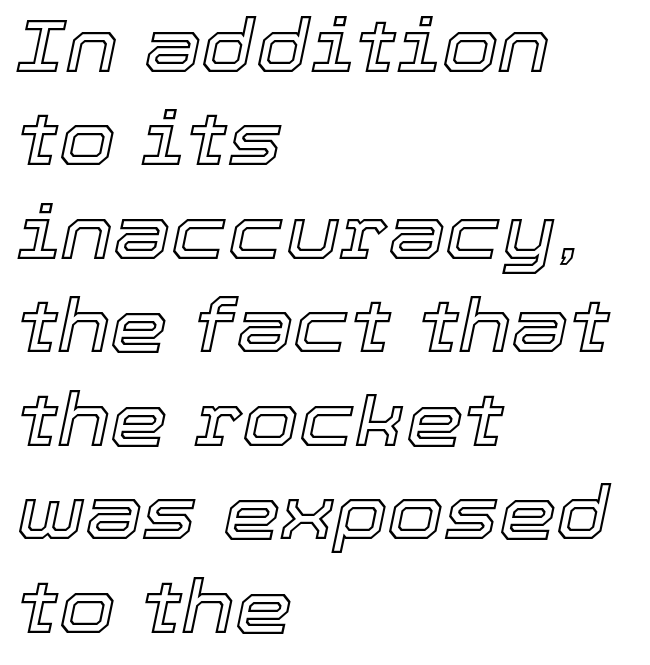
The image shows 73 px text type, italic (leaning right); set left-aligned, normal line spacing (1.28x), normal letter spacing, not underlined; a medium x-height.
